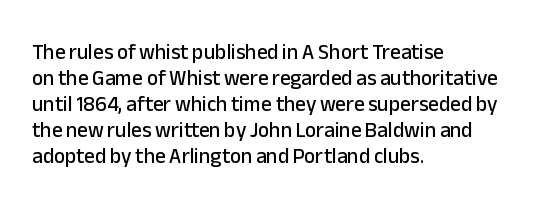
{"italic": "no", "underline": "no", "align": "left", "line_spacing_ratio": 1.24, "letter_spacing": "normal", "letter_spacing_em": 0.0, "glyph_px": 21}
